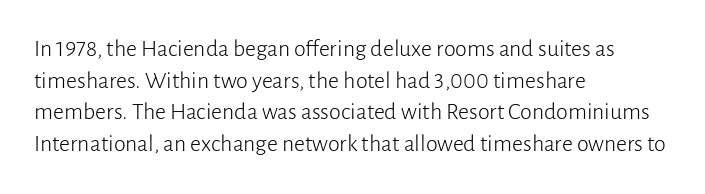
The image shows 24 px text type, upright; set left-aligned, normal line spacing (1.32x), normal letter spacing, not underlined.
